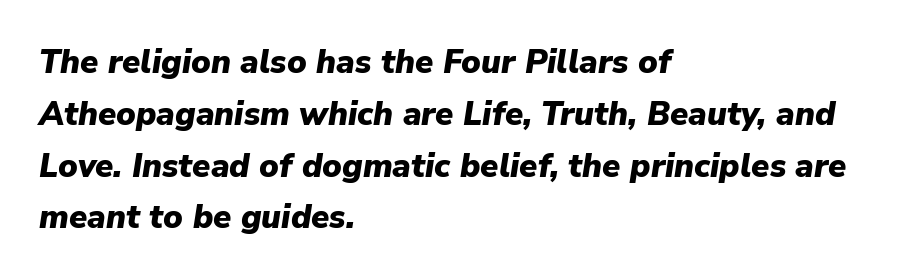
The image shows 33 px heavy type, italic (leaning right); set left-aligned, normal line spacing (1.57x), normal letter spacing, not underlined; low stroke contrast and a medium x-height.
